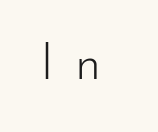
Q: Is the text bold? A: No.
Q: Is the text italic (slanted)? A: No, it is upright.
Q: Is the typeface a serif or a sans-serif typeface? A: Sans-serif.
Q: Is the text underlined? A: No.
Q: Is the spacing between letters normal or unusually wide? A: Unusually wide.
Q: Width (condensed, normal, or wide)? A: Normal.
Q: Stroke contrast? A: Low.
Q: x-height? A: Small.
Q: Monospaced? A: No.
